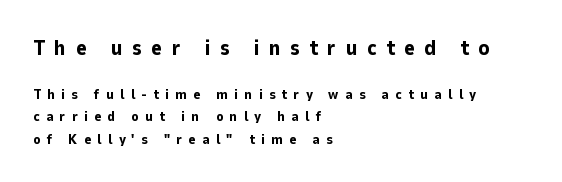
{"italic": "no", "bold": "yes", "underline": "no", "align": "left", "line_spacing": "normal", "line_spacing_ratio": 1.61, "letter_spacing": "wide", "letter_spacing_em": 0.44, "larger_block": "first", "size_ratio": 1.5, "glyph_px": 21}
